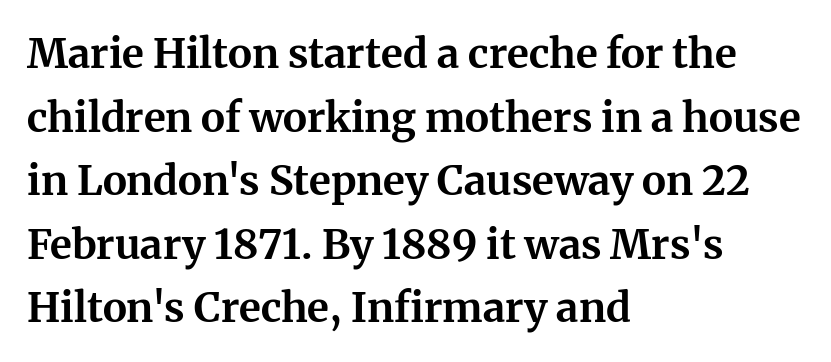
Q: Is the text bold? A: Yes.
Q: Is the text italic (slanted)? A: No, it is upright.
Q: Is the typeface a serif or a sans-serif typeface? A: Serif.
Q: Is the text underlined? A: No.
Q: How is the paragraph aligned? A: Left-aligned.
Q: Is the spacing between letters normal or unusually wide? A: Normal.
Q: Is the spacing between lines tight, normal or loose? A: Normal.
Q: Width (condensed, normal, or wide)? A: Normal.
Q: Stroke contrast? A: Medium.
Q: x-height? A: Medium.
Q: Monospaced? A: No.
